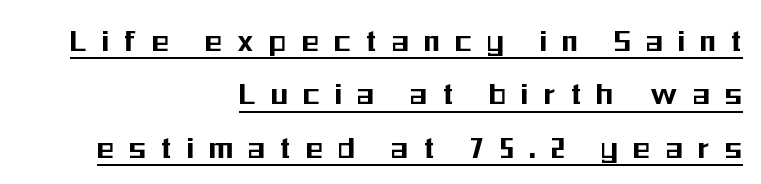
Spacing between characters has been opened up far beyond the box default. Emphasis is given by a line drawn under the lettering. Is this a fixed-width face? No — the glyphs have proportional, varying widths. Does the type have serifs? No, each stem ends abruptly.
